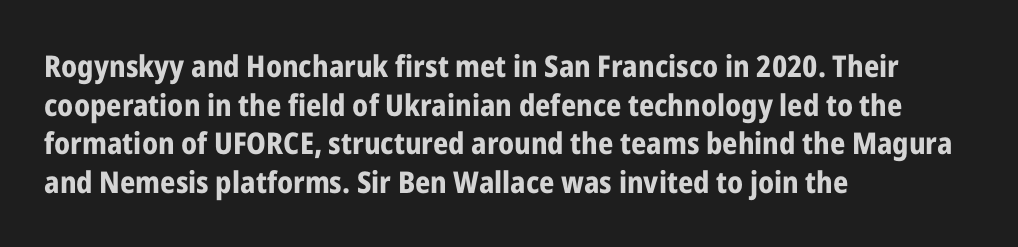
Each letter keeps its own natural width here, so spacing adapts to shape. Underline: absent. Alignment: flush left. Every stem runs plumb, perpendicular to the baseline. Are there feet on the stems? There aren't — it's a sans. Baseline-to-baseline distance is the conventional proportion of letter height.
